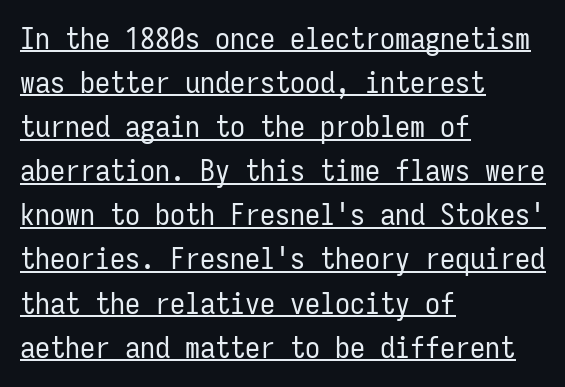
The image shows 30 px regular-weight, condensed sans-serif type, upright, monospaced; set left-aligned, normal line spacing (1.47x), normal letter spacing, underlined; low stroke contrast and a medium x-height.
